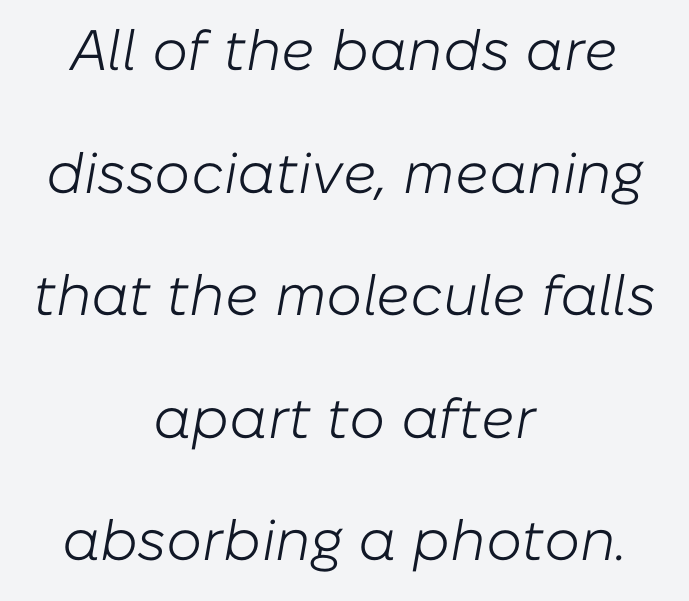
Q: Is the text bold? A: No.
Q: Is the text italic (slanted)? A: Yes, it leans right by about 10 degrees.
Q: Is the text underlined? A: No.
Q: How is the paragraph aligned? A: Centered.
Q: Is the spacing between letters normal or unusually wide? A: Normal.
Q: Is the spacing between lines tight, normal or loose? A: Loose.
Q: Width (condensed, normal, or wide)? A: Normal.
Q: Stroke contrast? A: Low.
Q: x-height? A: Medium.
Q: Monospaced? A: No.
